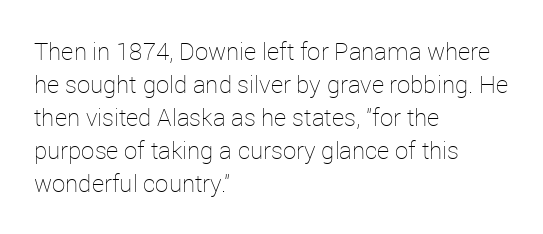
Horizontally, the lines are justified to the leading edge only. A roman cut, with each character standing at attention. The lines sit at an ordinary, default distance from one another. The font sits on the lighter half of the weight spectrum, regular included. Just letters on the line, the space beneath them empty. Standard letterfit; no display-style spreading of the glyphs.
